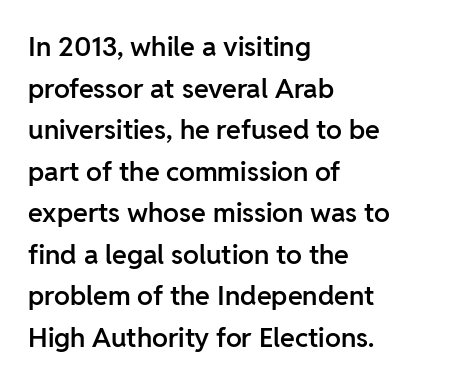
{"italic": "no", "bold": "semi", "underline": "no", "align": "left", "line_spacing": "normal", "line_spacing_ratio": 1.54, "letter_spacing": "normal", "letter_spacing_em": 0.0, "glyph_px": 27}
